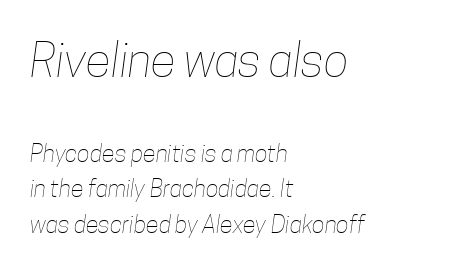
The image shows 47 px thin, condensed type; set left-aligned, normal line spacing (1.49x), normal letter spacing, not underlined; the first (top) block is 1.96x larger; low stroke contrast and a medium x-height.
